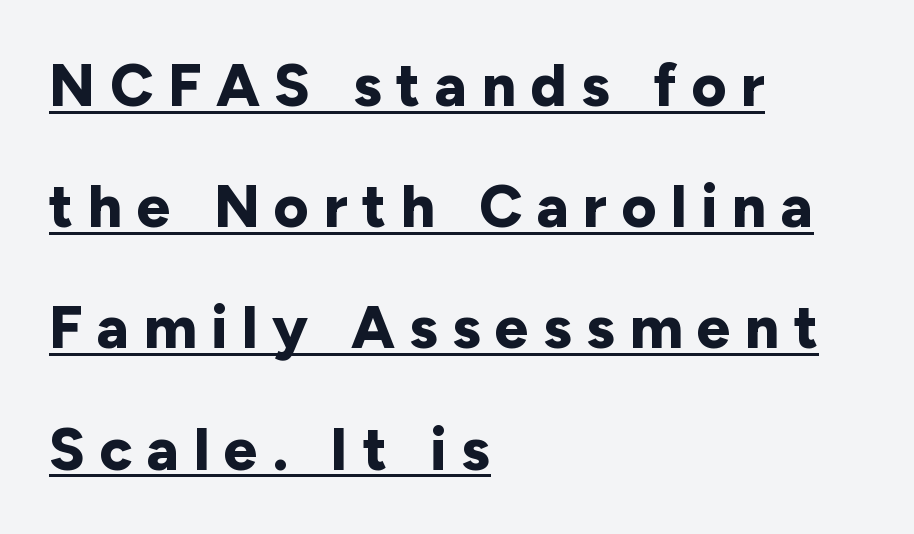
The lines in this sample share a left origin and differ only in where they stop. A typographer would call this underscored text. Display-style spreading of the glyphs; the letterfit is very open. What weight is shown? A full bold with thick strokes.
